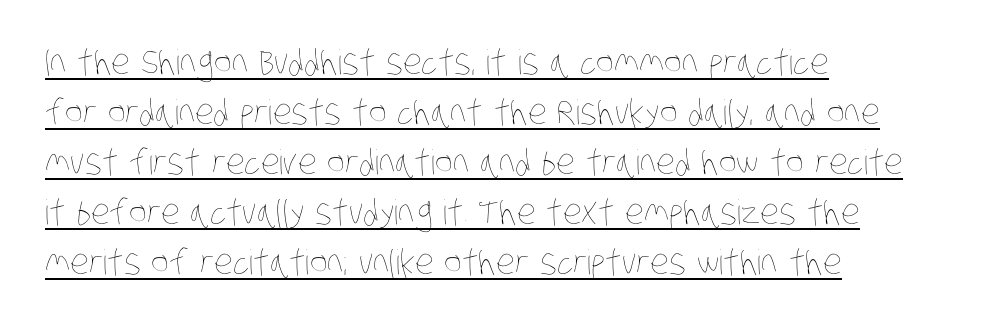
The image shows 34 px thin, condensed type; set left-aligned, normal line spacing (1.47x), normal letter spacing, underlined; low stroke contrast and a large x-height.
